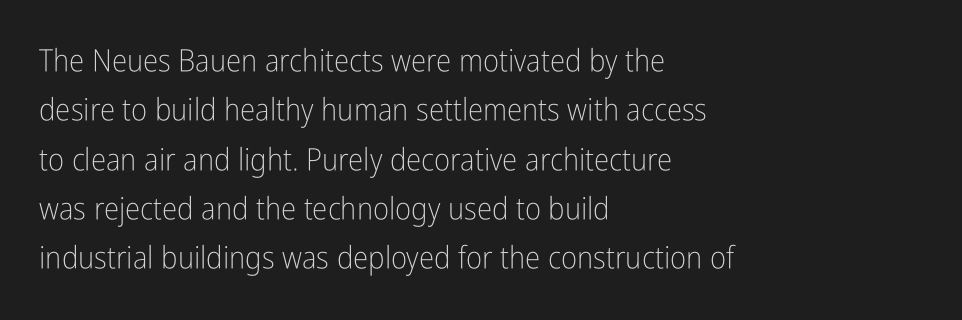
The image shows 31 px light, condensed sans-serif type, upright; set left-aligned, normal line spacing (1.59x), normal letter spacing, not underlined; low stroke contrast and a medium x-height.
